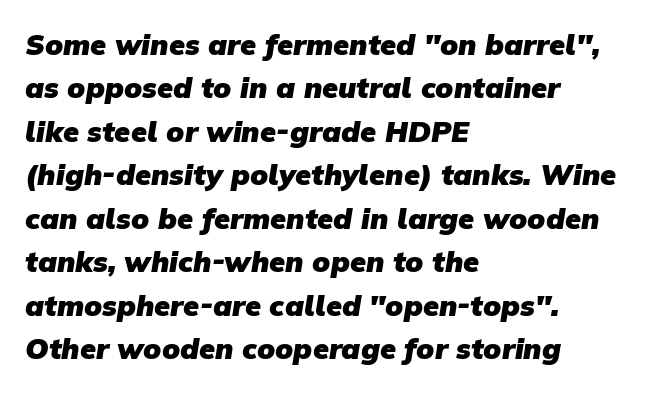
The image shows 29 px heavy sans-serif type; set left-aligned, normal line spacing (1.5x), normal letter spacing, not underlined; low stroke contrast and a medium x-height.
